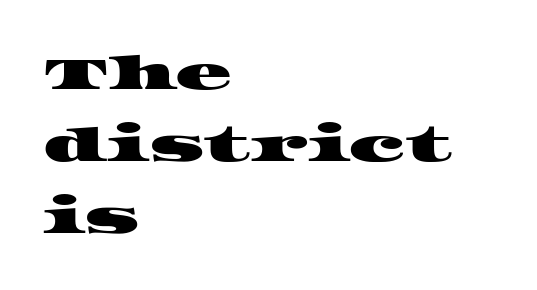
The image shows 47 px wide serif type; set left-aligned, normal line spacing (1.53x), normal letter spacing, not underlined; high stroke contrast and a large x-height.
